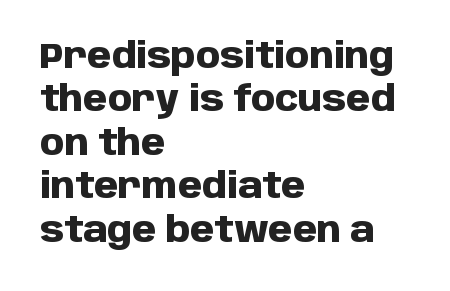
Q: Is the text bold? A: Yes.
Q: Is the text italic (slanted)? A: No, it is upright.
Q: Is the typeface a serif or a sans-serif typeface? A: Sans-serif.
Q: Is the text underlined? A: No.
Q: How is the paragraph aligned? A: Left-aligned.
Q: Is the spacing between letters normal or unusually wide? A: Normal.
Q: Width (condensed, normal, or wide)? A: Normal.
Q: Stroke contrast? A: Low.
Q: x-height? A: Large.
Q: Monospaced? A: No.
